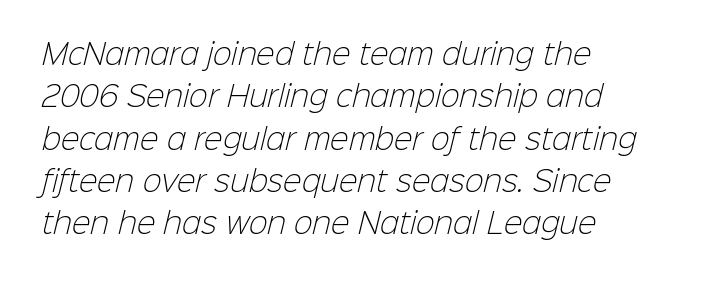
The leading is moderate, giving the passage an even texture. Is this a fixed-width face? No — the glyphs have proportional, varying widths. Caption: standard tracking, unaltered. A sans-serif font was chosen for this passage.
